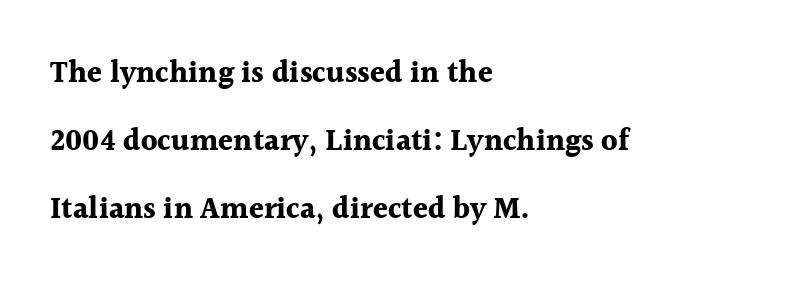
The image shows 30 px bold serif type, upright; set left-aligned, loose line spacing (2.26x), normal letter spacing, not underlined; a medium x-height.
